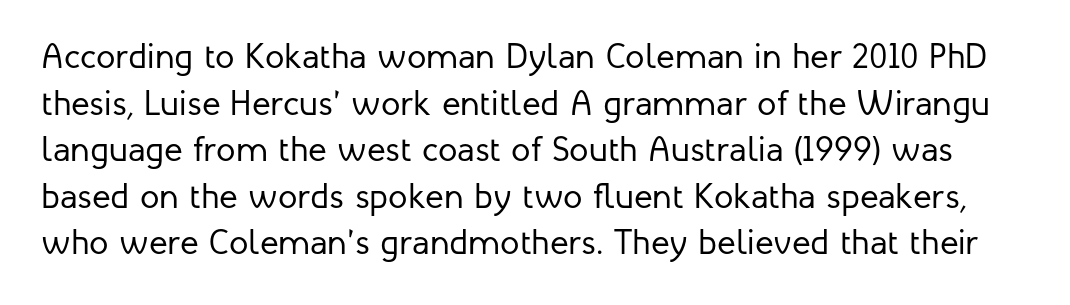
Nope, no serifs anywhere on these letters. Check under the words: just untouched page. Compared with typical body copy, the letter spacing here is the same. Weight class: somewhere from thin through regular. No italicization has been applied; the sample stays upright. Varying glyph widths throughout — classic text-font behaviour.
